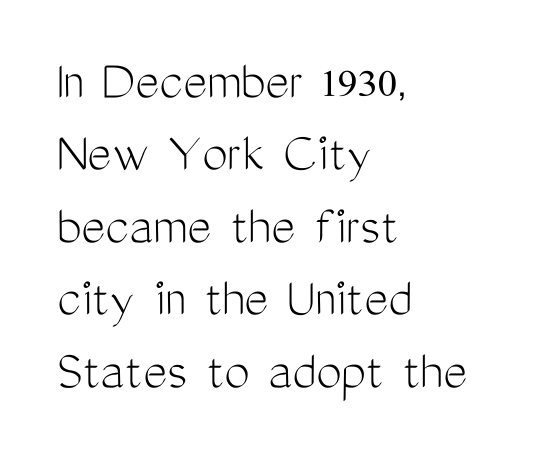
{"serif": "no", "italic": "no", "bold": "no", "weight": "light", "width": "condensed", "stroke_contrast": "medium", "x_height": "medium", "monospaced": "no", "underline": "no", "align": "left", "line_spacing": "normal", "line_spacing_ratio": 1.27, "letter_spacing": "normal", "letter_spacing_em": 0.0, "glyph_px": 57}
